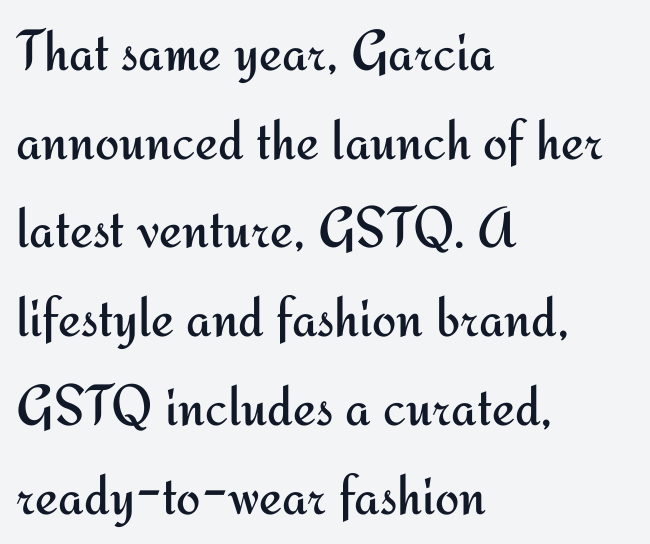
Q: Is the text bold? A: No.
Q: Is the text italic (slanted)? A: No, it is upright.
Q: Is the typeface a serif or a sans-serif typeface? A: Sans-serif.
Q: Is the text underlined? A: No.
Q: How is the paragraph aligned? A: Left-aligned.
Q: Is the spacing between letters normal or unusually wide? A: Normal.
Q: Is the spacing between lines tight, normal or loose? A: Normal.
Q: Width (condensed, normal, or wide)? A: Normal.
Q: Stroke contrast? A: Medium.
Q: x-height? A: Small.
Q: Monospaced? A: No.
